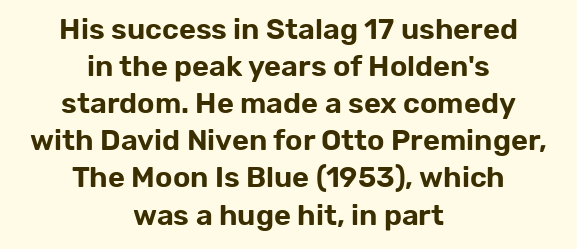
Q: Is the text italic (slanted)? A: No, it is upright.
Q: Is the typeface a serif or a sans-serif typeface? A: Sans-serif.
Q: Is the text underlined? A: No.
Q: How is the paragraph aligned? A: Centered.
Q: Is the spacing between letters normal or unusually wide? A: Normal.
Q: Is the spacing between lines tight, normal or loose? A: Normal.
Q: Width (condensed, normal, or wide)? A: Normal.
Q: Stroke contrast? A: Low.
Q: x-height? A: Medium.
Q: Monospaced? A: No.
